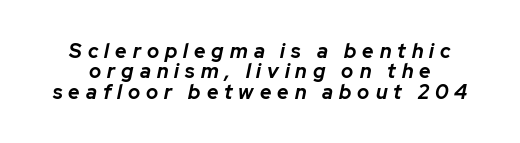
{"italic": "yes", "lean": "right", "slant_degrees": 12, "bold": "yes", "underline": "no", "line_spacing": "tight", "line_spacing_ratio": 1.02, "letter_spacing": "wide", "letter_spacing_em": 0.3, "glyph_px": 20}
